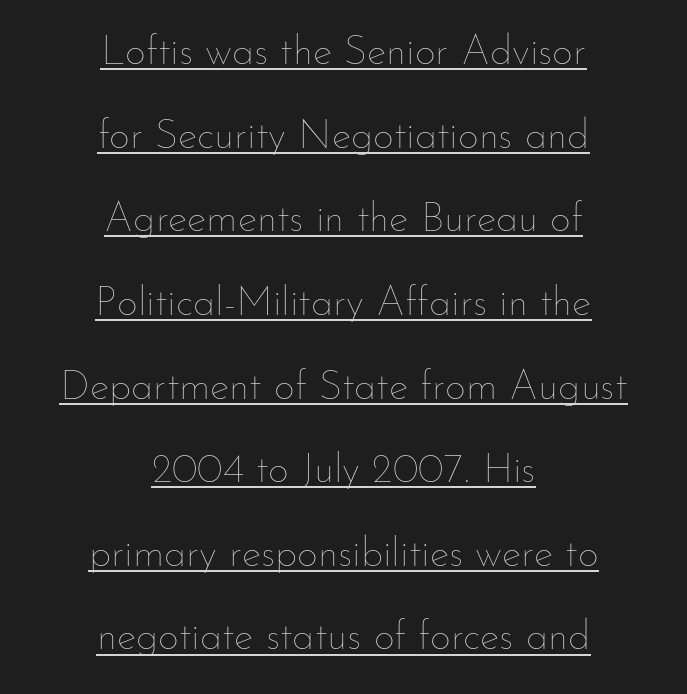
Descenders here cross a horizontal rule under the line. No chunkiness to these letters — they're not bold. The face used here is proportionally spaced, like ordinary book or web type. A great deal of white space separates one row of letters from the next.
